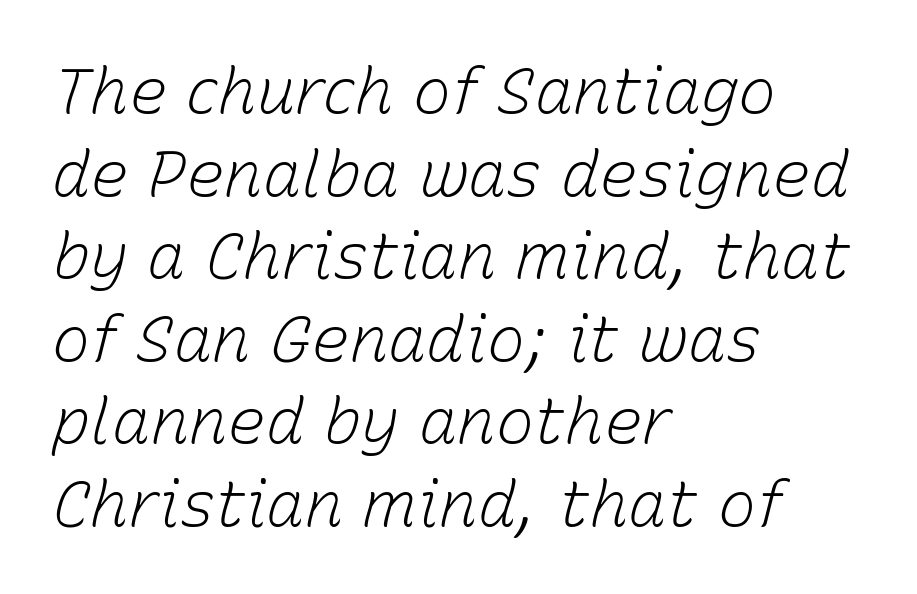
Short and long lines alike share a common starting point at left. The specimen reads as italic at a glance. The line-height multiplier appears to be the usual default. The passage shown is not bold in any degree.
